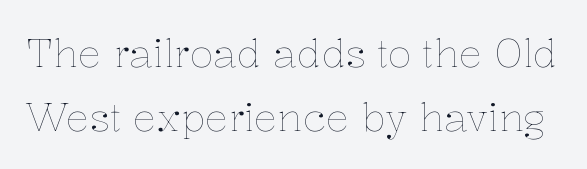
Q: Is the text bold? A: No.
Q: Is the text italic (slanted)? A: No, it is upright.
Q: Is the text underlined? A: No.
Q: Is the spacing between letters normal or unusually wide? A: Normal.
Q: Is the spacing between lines tight, normal or loose? A: Normal.
Q: Width (condensed, normal, or wide)? A: Normal.
Q: Stroke contrast? A: Low.
Q: x-height? A: Medium.
Q: Monospaced? A: No.
